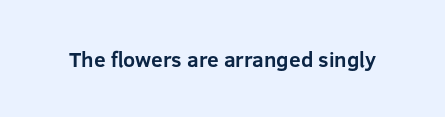
{"italic": "no", "bold": "yes", "underline": "no", "letter_spacing": "normal", "letter_spacing_em": 0.0, "glyph_px": 21}
